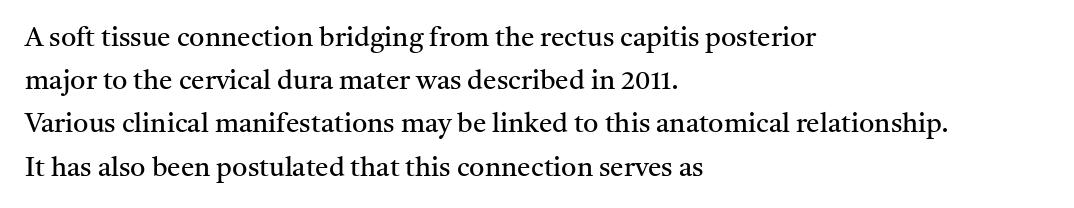
{"italic": "no", "bold": "no", "underline": "no", "align": "left", "line_spacing": "normal", "line_spacing_ratio": 1.6, "letter_spacing": "normal", "letter_spacing_em": 0.0, "glyph_px": 27}
